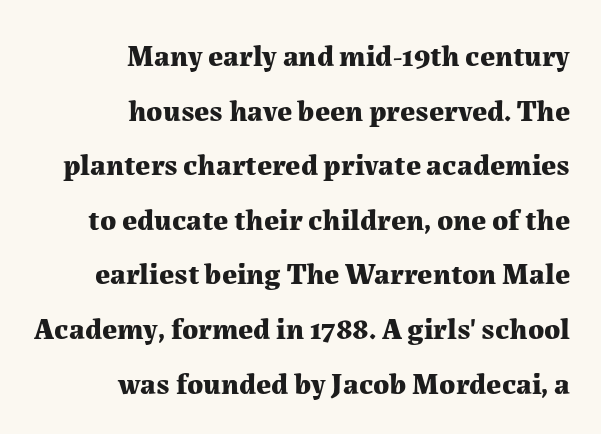
Q: Is the text bold? A: Yes.
Q: Is the text italic (slanted)? A: No, it is upright.
Q: Is the typeface a serif or a sans-serif typeface? A: Serif.
Q: Is the text underlined? A: No.
Q: How is the paragraph aligned? A: Right-aligned.
Q: Is the spacing between letters normal or unusually wide? A: Normal.
Q: Width (condensed, normal, or wide)? A: Normal.
Q: Stroke contrast? A: Medium.
Q: x-height? A: Medium.
Q: Monospaced? A: No.
